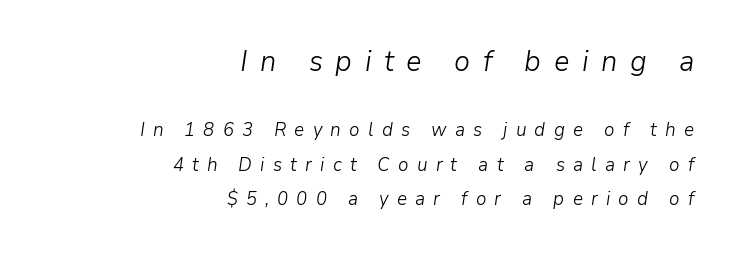
Q: Is the text bold? A: No.
Q: Is the text italic (slanted)? A: Yes, it leans right by about 9 degrees.
Q: Is the text underlined? A: No.
Q: How is the paragraph aligned? A: Right-aligned.
Q: Is the spacing between letters normal or unusually wide? A: Unusually wide.
Q: Which block of text is set in a larger size, the first (top) or the second (bottom)? A: The first (top) one.
Q: Width (condensed, normal, or wide)? A: Normal.
Q: Stroke contrast? A: Low.
Q: x-height? A: Medium.
Q: Monospaced? A: No.
